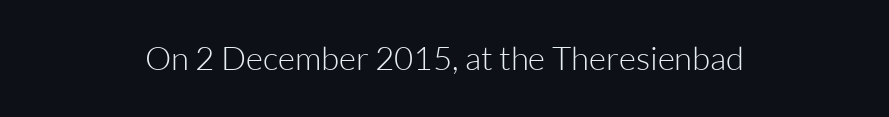
Q: Is the text bold? A: No.
Q: Is the text italic (slanted)? A: No, it is upright.
Q: Is the typeface a serif or a sans-serif typeface? A: Sans-serif.
Q: Is the text underlined? A: No.
Q: How is the paragraph aligned? A: Centered.
Q: Is the spacing between letters normal or unusually wide? A: Normal.
Q: Width (condensed, normal, or wide)? A: Normal.
Q: Stroke contrast? A: Low.
Q: x-height? A: Medium.
Q: Monospaced? A: No.
